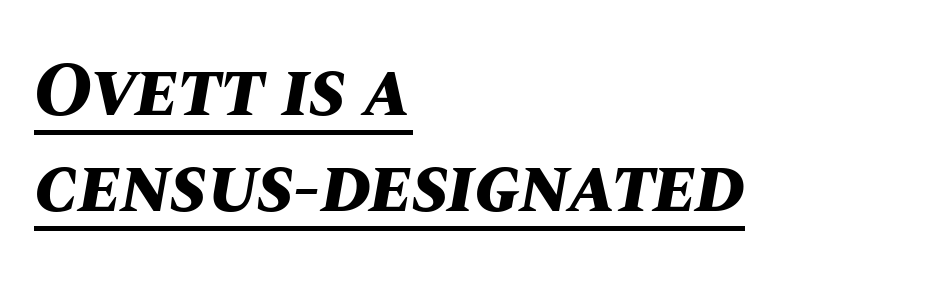
{"italic": "yes", "lean": "right", "slant_degrees": 10, "bold": "yes", "weight": "bold", "width": "normal", "stroke_contrast": "medium", "x_height": "large", "monospaced": "no", "underline": "yes", "align": "left", "line_spacing": "normal", "line_spacing_ratio": 1.26, "letter_spacing": "normal", "letter_spacing_em": 0.0, "glyph_px": 76}
